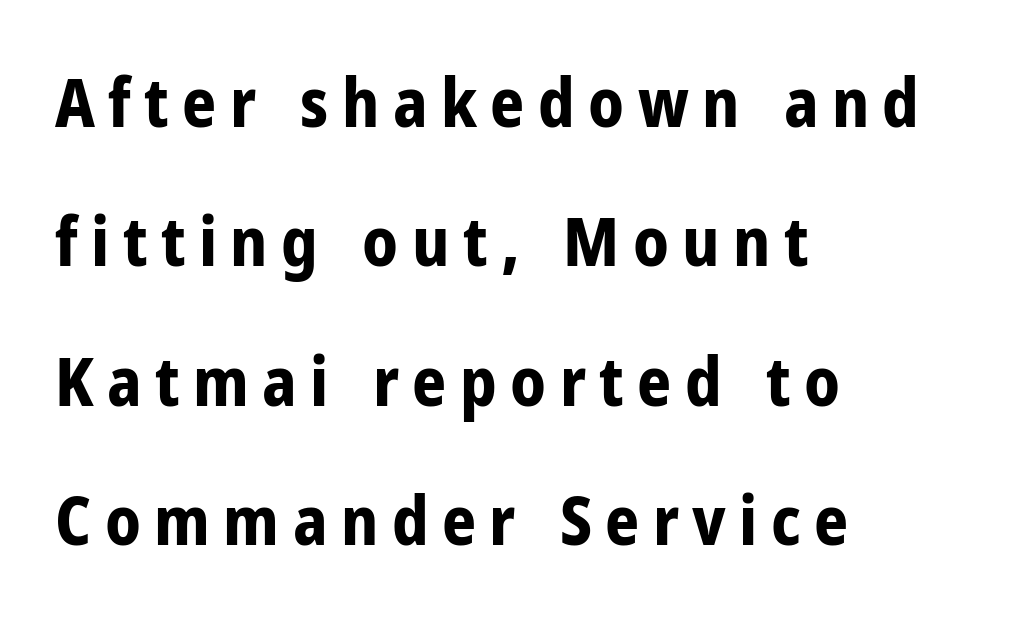
The gap between lines stays unmarked. Unlike italic type, these characters show no tilt at all. Plenty of ink on the page — the face is bold. Look at the tracking — it's clearly loosened, letters drifting apart. Classification — sans serif. Character widths vary here, with narrow letters taking less room than wide ones.
